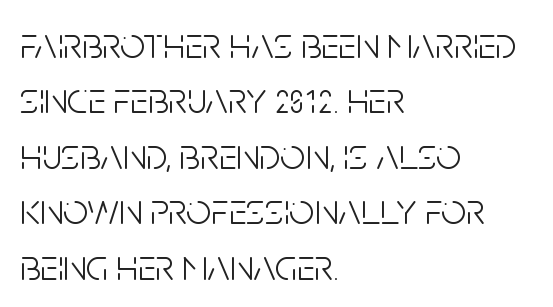
{"serif": "no", "italic": "no", "bold": "no", "weight": "light", "width": "condensed", "stroke_contrast": "low", "x_height": "large", "monospaced": "no", "underline": "no", "align": "left", "line_spacing": "normal", "line_spacing_ratio": 1.26, "letter_spacing": "normal", "letter_spacing_em": 0.0, "glyph_px": 44}
